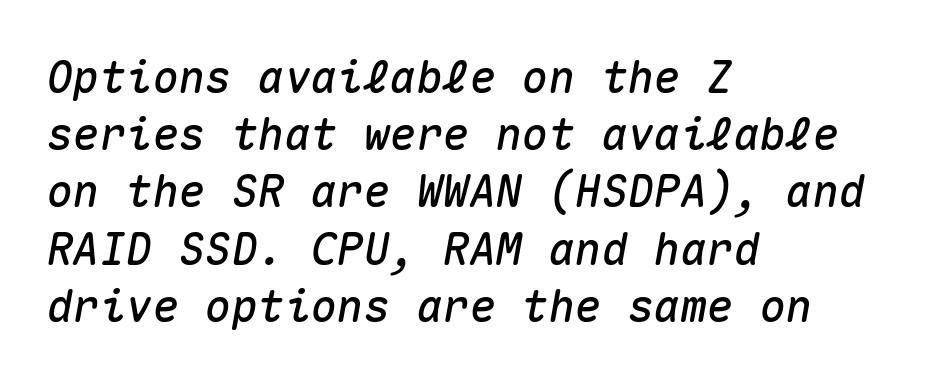
{"italic": "yes", "lean": "right", "slant_degrees": 10, "width": "normal", "stroke_contrast": "medium", "x_height": "medium", "monospaced": "yes", "underline": "no", "align": "left", "line_spacing": "normal", "line_spacing_ratio": 1.3, "letter_spacing": "normal", "letter_spacing_em": 0.0, "glyph_px": 44}
